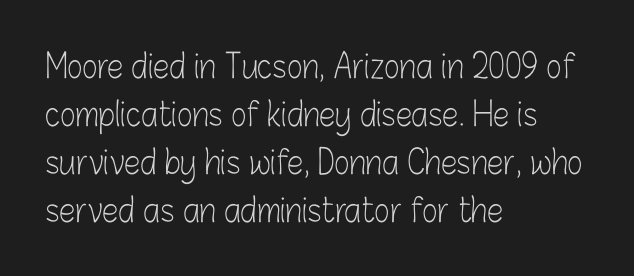
The designer went with a sans here, leaving each stem footless. Is the letter spacing exaggerated? No — it looks like the ordinary default. One-word summary of the alignment: left. On a weight scale, this lands at 450 or below. Does the lettering tilt? It doesn't — this is upright.
